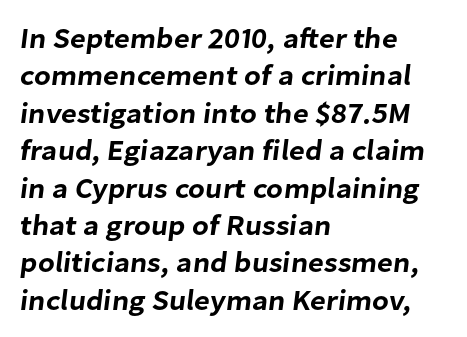
The face used here is proportionally spaced, like ordinary book or web type. Vertically, the passage feels balanced, rows spaced as you'd expect. Each word holds together tightly as a unit, with standard inter-letter gaps. The font family rendered here belongs to the sans-serif group.
